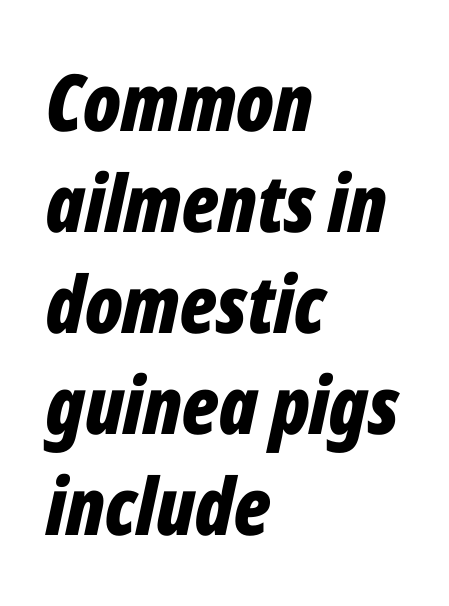
The image shows 79 px bold, condensed type, italic (leaning right); set left-aligned, normal line spacing (1.28x), normal letter spacing, not underlined; low stroke contrast and a medium x-height.
